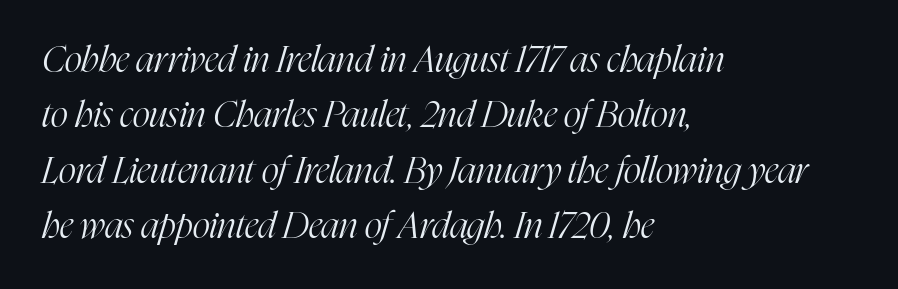
Q: Is the text bold? A: No.
Q: Is the text italic (slanted)? A: Yes, it leans right by about 16 degrees.
Q: Is the typeface a serif or a sans-serif typeface? A: Serif.
Q: Is the text underlined? A: No.
Q: How is the paragraph aligned? A: Left-aligned.
Q: Is the spacing between letters normal or unusually wide? A: Normal.
Q: Is the spacing between lines tight, normal or loose? A: Normal.
Q: Width (condensed, normal, or wide)? A: Condensed.
Q: Stroke contrast? A: High.
Q: x-height? A: Medium.
Q: Monospaced? A: No.
